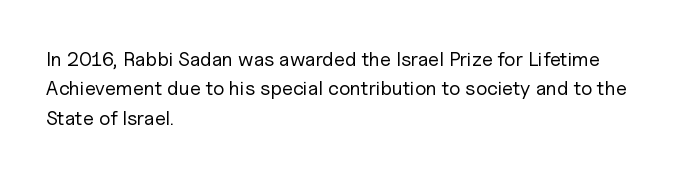
The image shows 20 px text type, upright; set left-aligned, normal line spacing (1.47x), normal letter spacing, not underlined.
